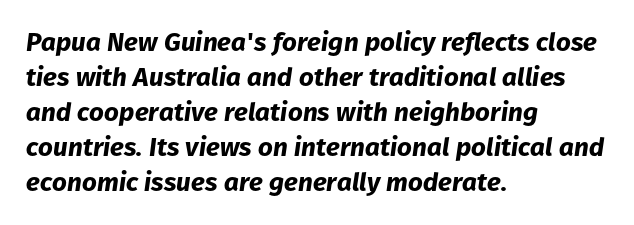
Q: Is the text bold? A: Yes.
Q: Is the text italic (slanted)? A: Yes, it leans right by about 8 degrees.
Q: Is the text underlined? A: No.
Q: How is the paragraph aligned? A: Left-aligned.
Q: Is the spacing between letters normal or unusually wide? A: Normal.
Q: Is the spacing between lines tight, normal or loose? A: Normal.
